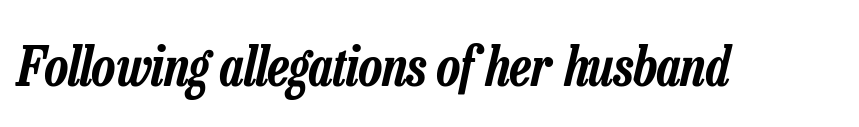
{"italic": "yes", "lean": "right", "slant_degrees": 13, "width": "condensed", "stroke_contrast": "low", "x_height": "medium", "monospaced": "no", "underline": "no", "letter_spacing": "normal", "letter_spacing_em": 0.0, "glyph_px": 54}
